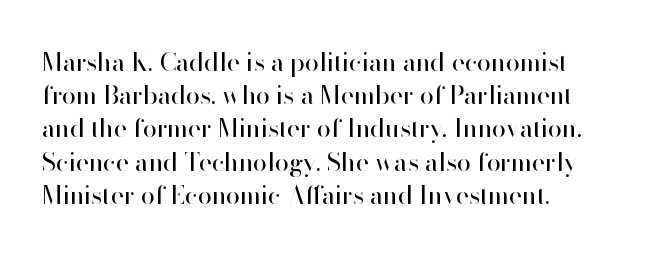
These lines sit exactly where default settings would place them. Decoration check: the copy has no underline. The typeface has the unassuming heft of standard copy or less. Horizontal alignment here is leftward, the default for most running prose.
